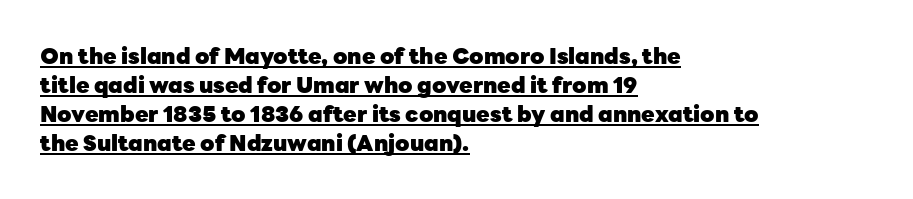
{"italic": "no", "bold": "yes", "underline": "yes", "align": "left", "line_spacing": "normal", "line_spacing_ratio": 1.32, "letter_spacing": "normal", "letter_spacing_em": 0.0, "glyph_px": 22}
